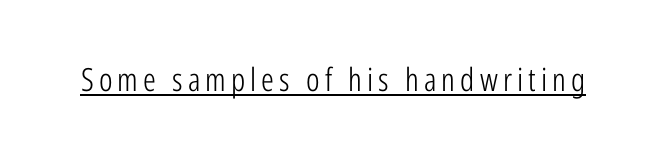
{"serif": "no", "italic": "no", "bold": "no", "weight": "light", "width": "condensed", "stroke_contrast": "low", "x_height": "medium", "monospaced": "no", "underline": "yes", "glyph_px": 32}
